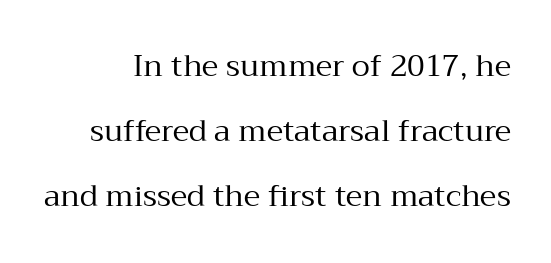
The image shows 30 px regular-weight serif type, upright; set loose line spacing (2.16x), normal letter spacing, not underlined; medium stroke contrast and a medium x-height.
